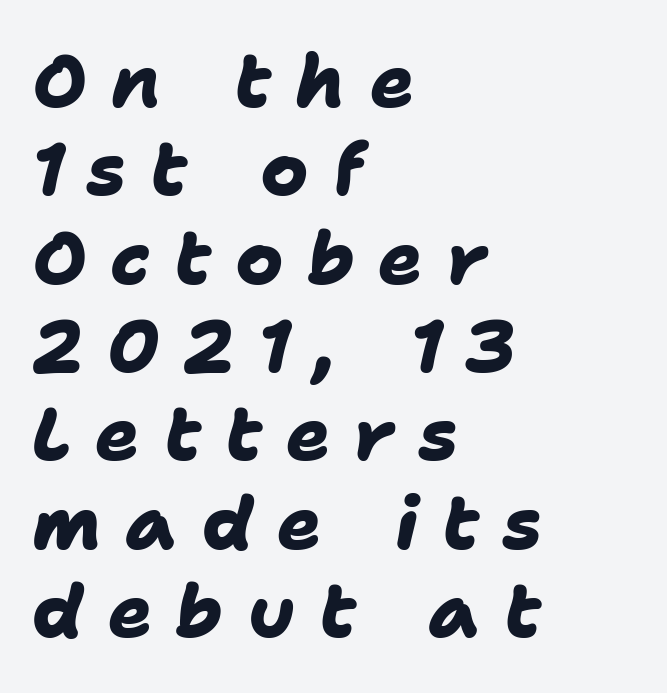
Q: Is the text bold? A: Yes.
Q: Is the typeface a serif or a sans-serif typeface? A: Sans-serif.
Q: Is the text underlined? A: No.
Q: How is the paragraph aligned? A: Left-aligned.
Q: Is the spacing between letters normal or unusually wide? A: Unusually wide.
Q: Width (condensed, normal, or wide)? A: Normal.
Q: Stroke contrast? A: Low.
Q: x-height? A: Medium.
Q: Monospaced? A: No.
